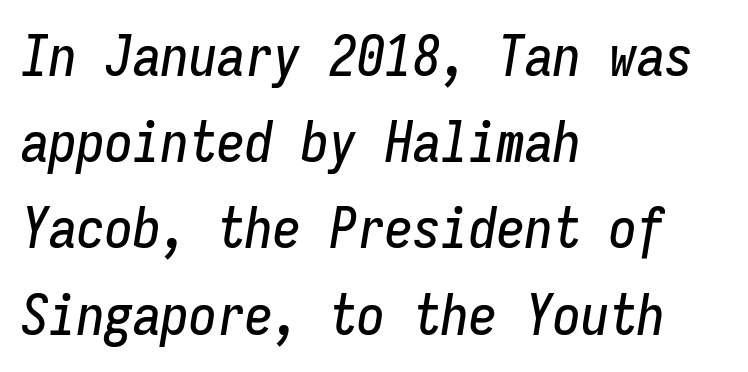
The rag falls on the right side of this text block. The specimen omits any rule beneath the text block's lines. You could count columns in this text — the font is strictly monospaced. Inter-character spacing is left at the font's built-in metrics. Slant detected: the letters are inclined.
